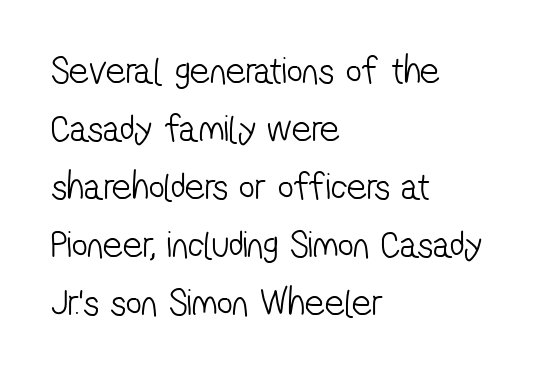
{"serif": "no", "bold": "no", "weight": "light", "width": "condensed", "stroke_contrast": "low", "x_height": "medium", "monospaced": "no", "underline": "no", "align": "left", "line_spacing": "normal", "line_spacing_ratio": 1.49, "letter_spacing": "normal", "letter_spacing_em": 0.0, "glyph_px": 39}
